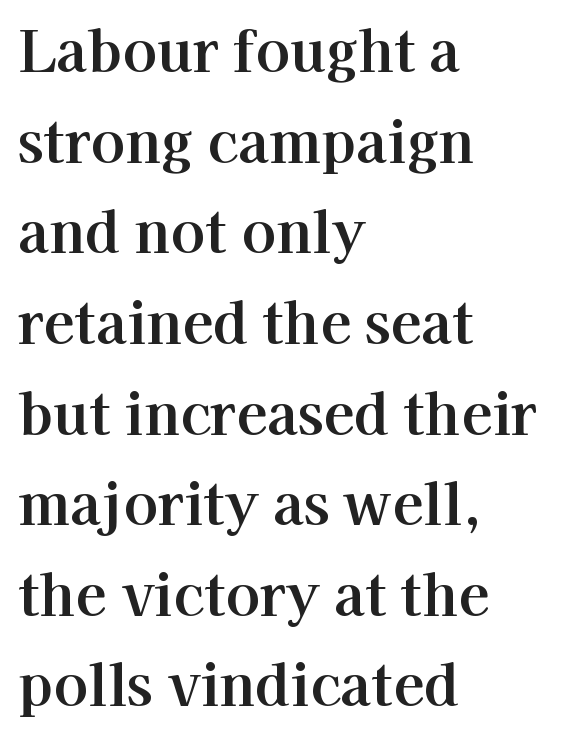
Q: Is the text italic (slanted)? A: No, it is upright.
Q: Is the typeface a serif or a sans-serif typeface? A: Serif.
Q: Is the text underlined? A: No.
Q: How is the paragraph aligned? A: Left-aligned.
Q: Is the spacing between letters normal or unusually wide? A: Normal.
Q: Is the spacing between lines tight, normal or loose? A: Normal.
Q: Width (condensed, normal, or wide)? A: Normal.
Q: Stroke contrast? A: High.
Q: x-height? A: Medium.
Q: Monospaced? A: No.
